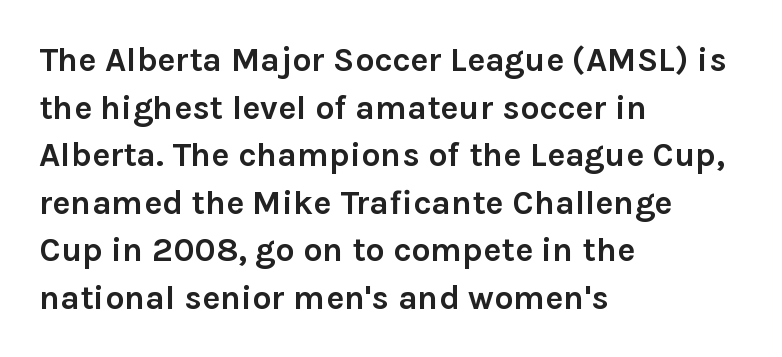
{"serif": "no", "italic": "no", "bold": "yes", "weight": "semibold", "width": "normal", "stroke_contrast": "low", "x_height": "medium", "monospaced": "no", "underline": "no", "align": "left", "line_spacing": "normal", "line_spacing_ratio": 1.4, "letter_spacing": "normal", "letter_spacing_em": 0.0, "glyph_px": 34}
